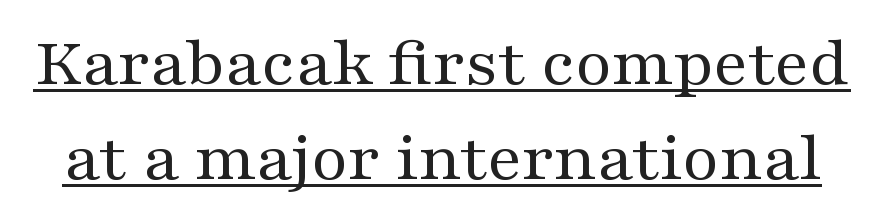
Q: Is the text bold? A: No.
Q: Is the text italic (slanted)? A: No, it is upright.
Q: Is the typeface a serif or a sans-serif typeface? A: Serif.
Q: Is the text underlined? A: Yes.
Q: Is the spacing between letters normal or unusually wide? A: Normal.
Q: Is the spacing between lines tight, normal or loose? A: Normal.
Q: Width (condensed, normal, or wide)? A: Wide.
Q: Stroke contrast? A: Medium.
Q: x-height? A: Medium.
Q: Monospaced? A: No.
